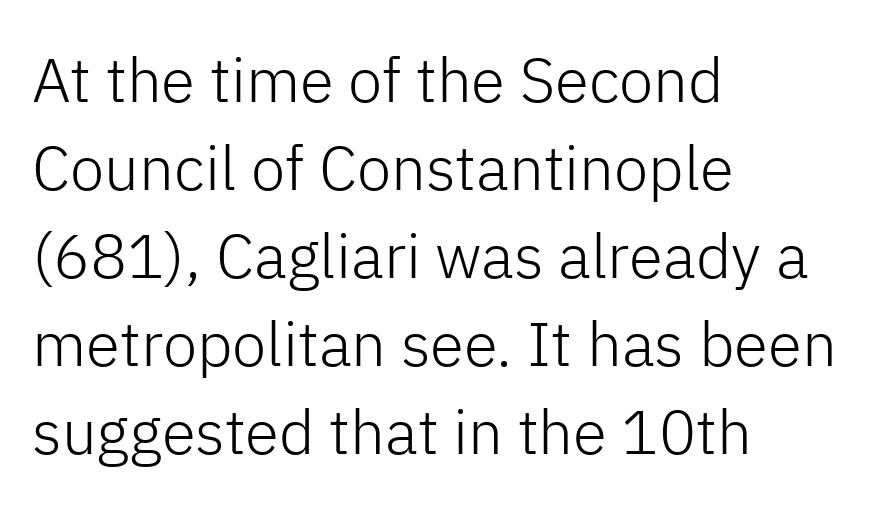
The passage shown is typed in a proportional face where columns would drift. Default kerning and tracking; the words read as compact shapes. The rag falls on the right side of this text block. You can tell it's not italic because the verticals are truly vertical. No extra ink here — the face is not bold.
